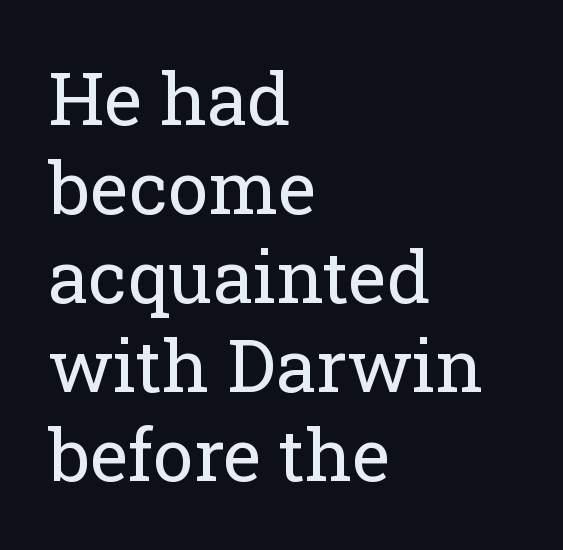
A typesetter would mark this as roman, not italic. Compared with a typical body face, this is equally light or lighter still. Between one letter and the next there's only the usual sliver of space. The passage shown is not underscored anywhere.
